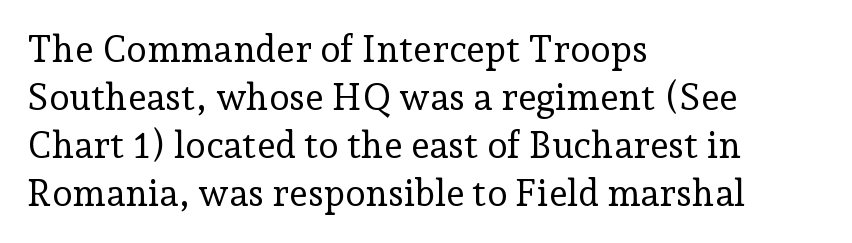
The image shows 37 px regular-weight serif type, upright; set left-aligned, normal line spacing (1.3x), normal letter spacing, not underlined; low stroke contrast and a medium x-height.
